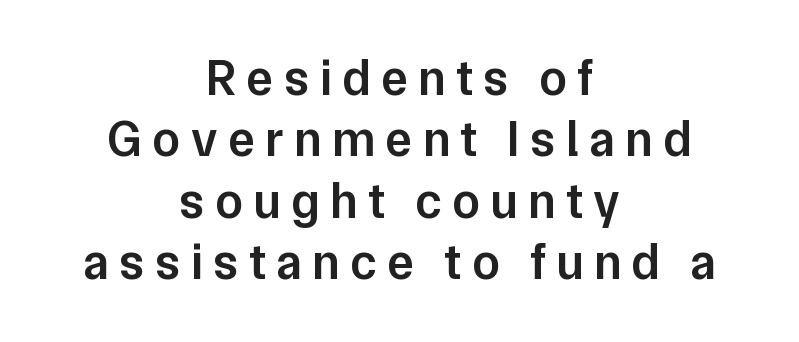
The image shows 50 px semibold sans-serif type, upright; set centered, line spacing 1.23x, unusually wide letter spacing (+0.21 em), not underlined; low stroke contrast and a medium x-height.
